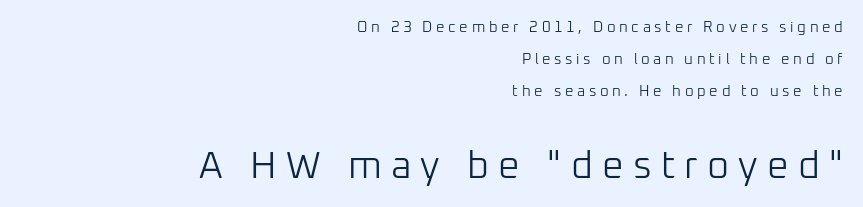
Caption: multi-line text, flush right, ragged left. Vertically, the passage feels expansive, rows floating well apart. Spacing verdict: proportional, widths tailored to each character. Letterform terminals end flat and unadorned throughout the passage. Character size in the trailing block exceeds that of the leading block.
